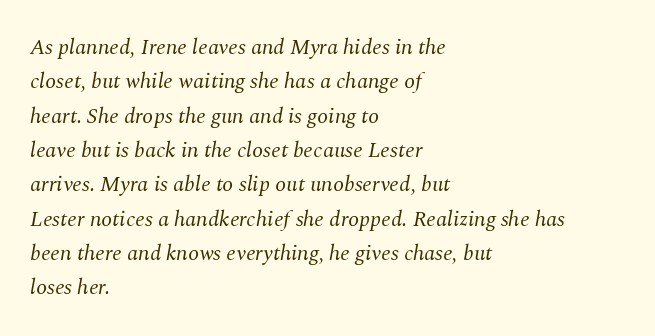
Observe the ordinary spacing: letters are neighbours, not strangers. Vertical spacing — default. Stem width sits at or under what a default text font uses. A typesetter would mark this as italic. Underlining? Definitely not there.
